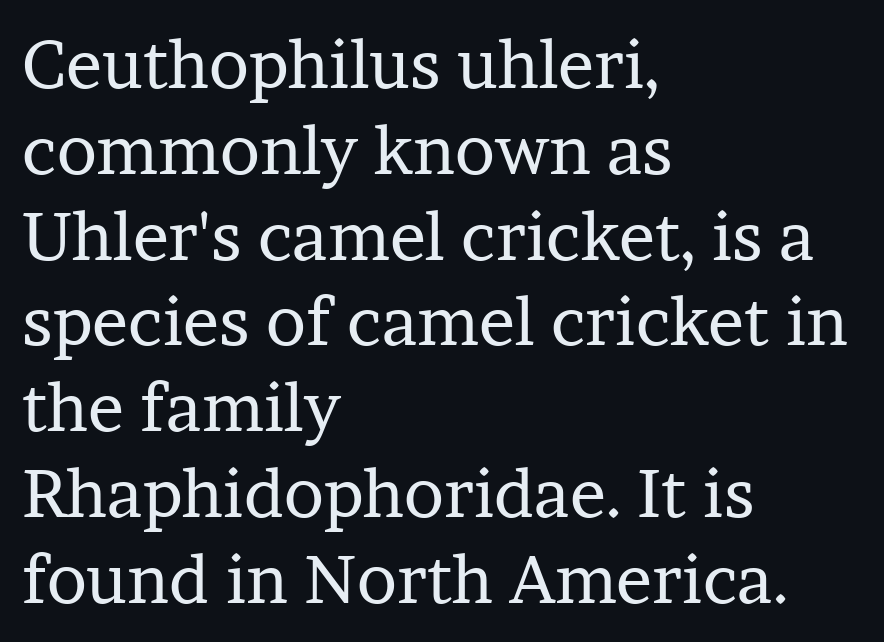
Q: Is the text bold? A: No.
Q: Is the text italic (slanted)? A: No, it is upright.
Q: Is the typeface a serif or a sans-serif typeface? A: Serif.
Q: Is the text underlined? A: No.
Q: How is the paragraph aligned? A: Left-aligned.
Q: Is the spacing between letters normal or unusually wide? A: Normal.
Q: Is the spacing between lines tight, normal or loose? A: Normal.
Q: Width (condensed, normal, or wide)? A: Normal.
Q: Stroke contrast? A: Low.
Q: x-height? A: Medium.
Q: Monospaced? A: No.
